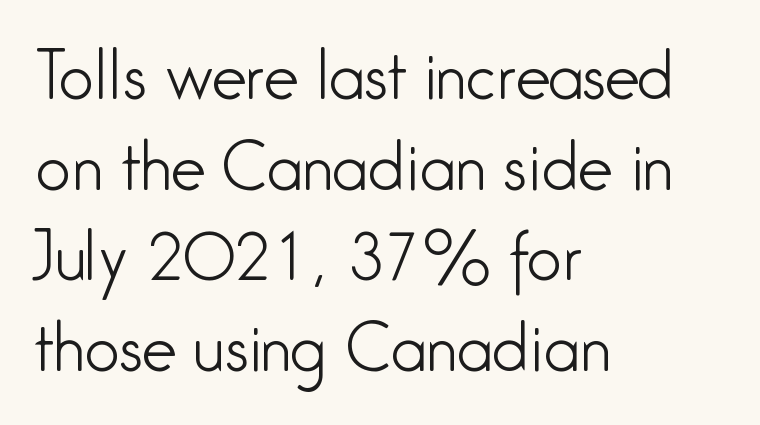
Q: Is the text bold? A: No.
Q: Is the text italic (slanted)? A: No, it is upright.
Q: Is the typeface a serif or a sans-serif typeface? A: Sans-serif.
Q: Is the text underlined? A: No.
Q: How is the paragraph aligned? A: Left-aligned.
Q: Is the spacing between letters normal or unusually wide? A: Normal.
Q: Is the spacing between lines tight, normal or loose? A: Normal.
Q: Width (condensed, normal, or wide)? A: Condensed.
Q: Stroke contrast? A: Low.
Q: x-height? A: Medium.
Q: Monospaced? A: No.
